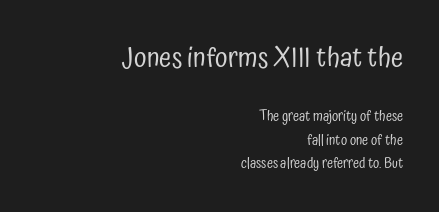
Q: Is the text bold? A: No.
Q: Is the text italic (slanted)? A: No, it is upright.
Q: Is the typeface a serif or a sans-serif typeface? A: Sans-serif.
Q: Is the text underlined? A: No.
Q: How is the paragraph aligned? A: Right-aligned.
Q: Is the spacing between letters normal or unusually wide? A: Normal.
Q: Is the spacing between lines tight, normal or loose? A: Normal.
Q: Which block of text is set in a larger size, the first (top) or the second (bottom)? A: The first (top) one.
Q: Width (condensed, normal, or wide)? A: Condensed.
Q: Stroke contrast? A: Low.
Q: x-height? A: Medium.
Q: Monospaced? A: No.
